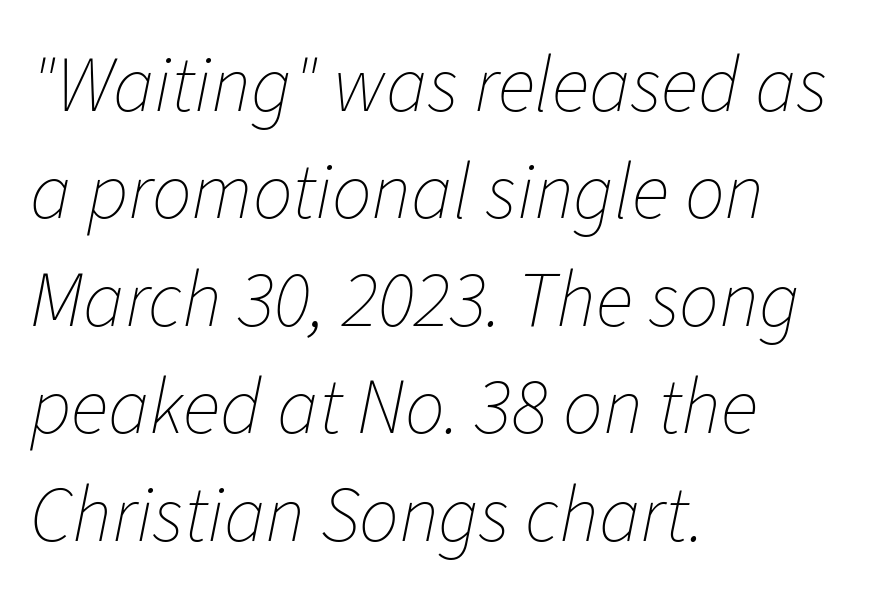
The image shows 79 px thin type, italic (leaning right); set left-aligned, normal line spacing (1.36x), normal letter spacing, not underlined; low stroke contrast and a medium x-height.
